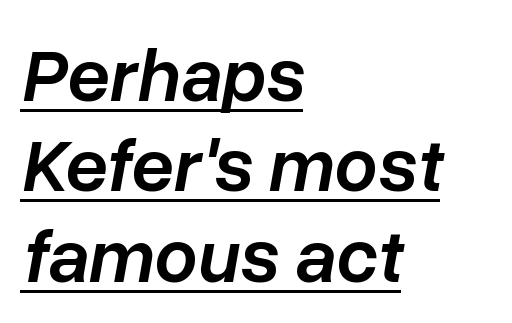
Q: Is the text bold? A: Semi-bold.
Q: Is the text italic (slanted)? A: Yes, it leans right by about 10 degrees.
Q: Is the text underlined? A: Yes.
Q: How is the paragraph aligned? A: Left-aligned.
Q: Is the spacing between letters normal or unusually wide? A: Normal.
Q: Width (condensed, normal, or wide)? A: Normal.
Q: Stroke contrast? A: Low.
Q: x-height? A: Medium.
Q: Monospaced? A: No.
